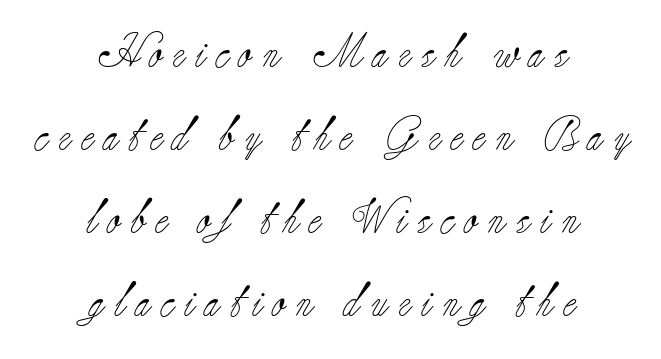
{"serif": "yes", "bold": "no", "weight": "light", "width": "normal", "stroke_contrast": "low", "x_height": "small", "monospaced": "no", "underline": "no", "align": "center", "line_spacing": "loose", "line_spacing_ratio": 2.44, "letter_spacing": "wide", "letter_spacing_em": 0.31, "glyph_px": 34}
